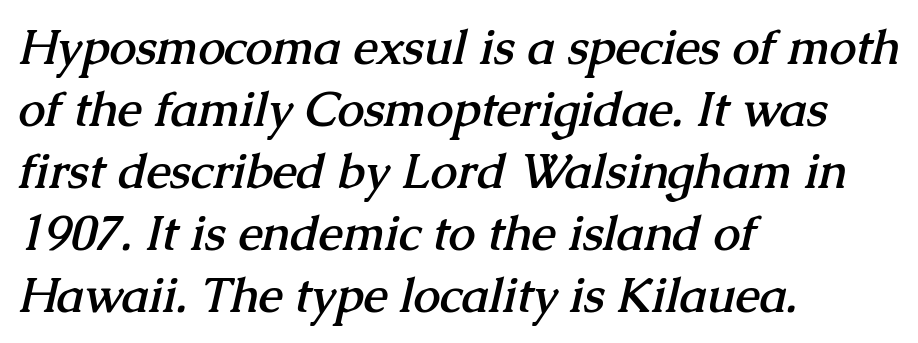
Q: Is the text bold? A: Yes.
Q: Is the typeface a serif or a sans-serif typeface? A: Serif.
Q: Is the text underlined? A: No.
Q: How is the paragraph aligned? A: Left-aligned.
Q: Is the spacing between letters normal or unusually wide? A: Normal.
Q: Is the spacing between lines tight, normal or loose? A: Normal.
Q: Width (condensed, normal, or wide)? A: Normal.
Q: Stroke contrast? A: Medium.
Q: x-height? A: Medium.
Q: Monospaced? A: No.
